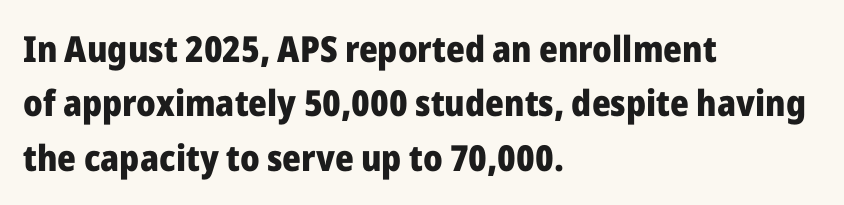
Has an underline been added? It has not. These lines are composed in type without serifs. Each line starts at the same left margin while the right side varies. These lines carry a lot of weight — the face is fully bold.
